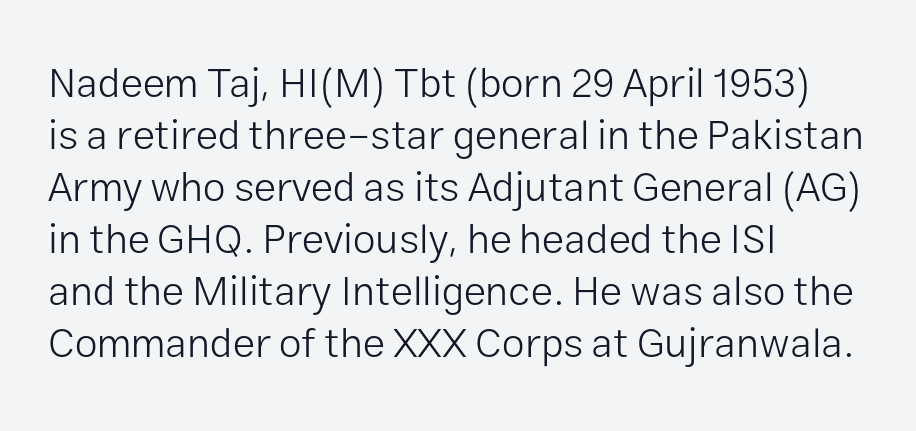
Q: Is the text bold? A: No.
Q: Is the text italic (slanted)? A: No, it is upright.
Q: Is the typeface a serif or a sans-serif typeface? A: Sans-serif.
Q: Is the text underlined? A: No.
Q: How is the paragraph aligned? A: Left-aligned.
Q: Is the spacing between letters normal or unusually wide? A: Normal.
Q: Is the spacing between lines tight, normal or loose? A: Normal.
Q: Width (condensed, normal, or wide)? A: Normal.
Q: Stroke contrast? A: Low.
Q: x-height? A: Medium.
Q: Monospaced? A: No.
